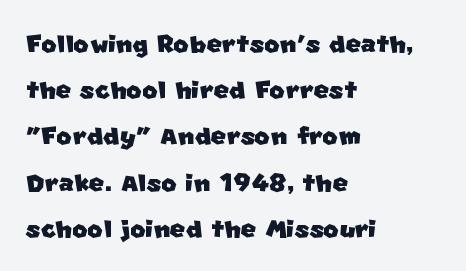
The image shows 33 px sans-serif type; set left-aligned, normal line spacing (1.4x), normal letter spacing, not underlined; low stroke contrast and a large x-height.
